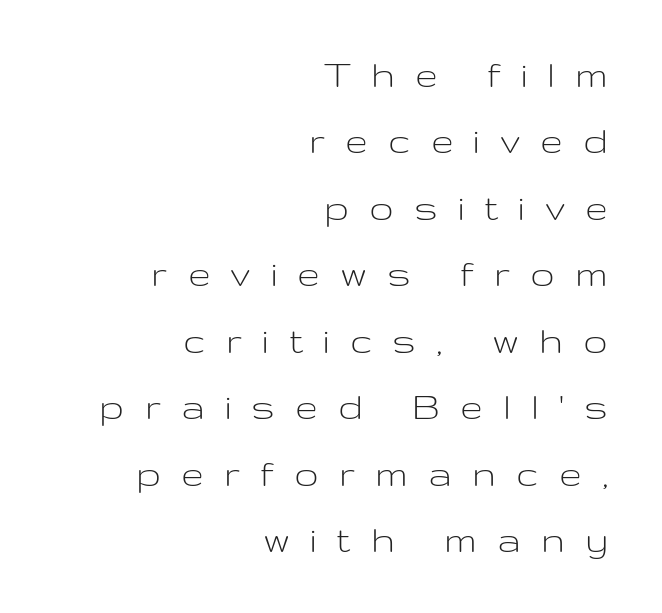
{"serif": "no", "italic": "no", "bold": "no", "weight": "light", "width": "wide", "stroke_contrast": "low", "x_height": "medium", "monospaced": "no", "underline": "no", "align": "right", "line_spacing": "normal", "line_spacing_ratio": 1.62, "letter_spacing": "wide", "letter_spacing_em": 0.49, "glyph_px": 41}
